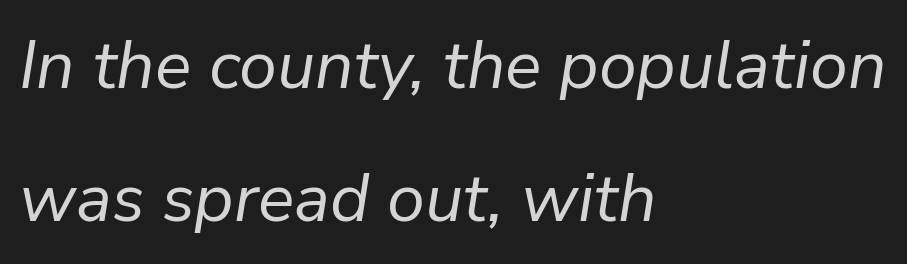
{"italic": "yes", "lean": "right", "slant_degrees": 9, "bold": "no", "weight": "regular", "width": "normal", "stroke_contrast": "low", "x_height": "medium", "monospaced": "no", "underline": "no", "align": "left", "line_spacing": "loose", "line_spacing_ratio": 1.95, "letter_spacing": "normal", "letter_spacing_em": 0.0, "glyph_px": 68}
